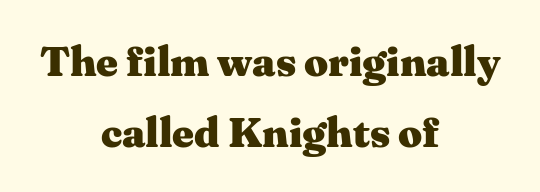
Thick stems and heavy bowls — unmistakably bold. You can tell it's not italic because the verticals are truly vertical. The designer left line spacing at the default. The paragraph shown floats in the horizontal middle. The typeface chosen for these lines features serifs.
